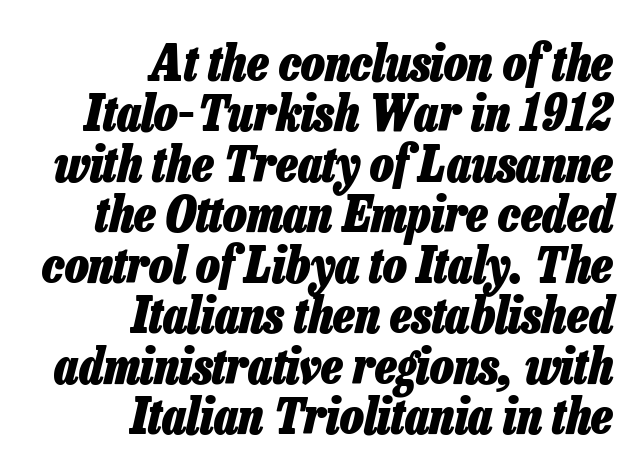
The font is running at its bold setting. Between one letter and the next there's only the usual sliver of space. Where is the straight margin? On the right. The face used here is proportionally spaced, like ordinary book or web type. The font's italic variant was chosen for this text. Descender tails drop into unmarked territory.
